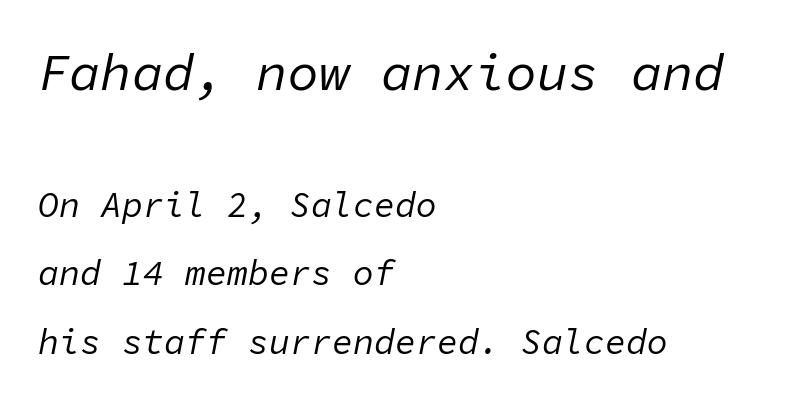
{"italic": "yes", "lean": "right", "slant_degrees": 11, "bold": "no", "weight": "regular", "width": "normal", "stroke_contrast": "low", "x_height": "medium", "monospaced": "yes", "underline": "no", "align": "left", "line_spacing": "loose", "line_spacing_ratio": 1.96, "letter_spacing": "normal", "letter_spacing_em": 0.0, "larger_block": "first", "size_ratio": 1.49, "glyph_px": 52}
